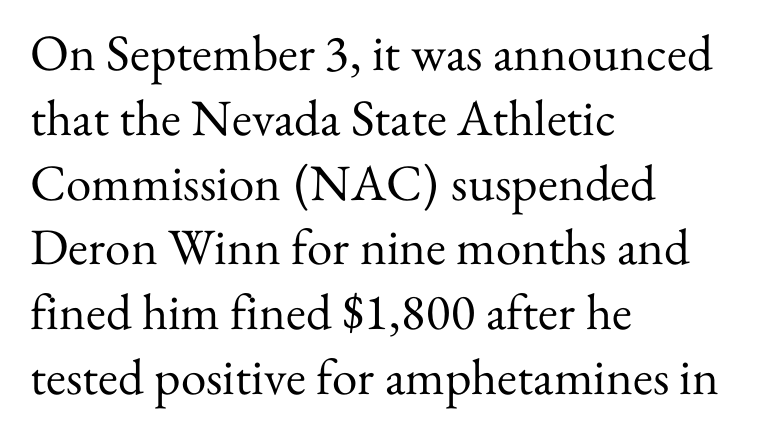
The image shows 51 px regular-weight serif type, upright; set left-aligned, normal line spacing (1.27x), normal letter spacing, not underlined; medium stroke contrast and a small x-height.
